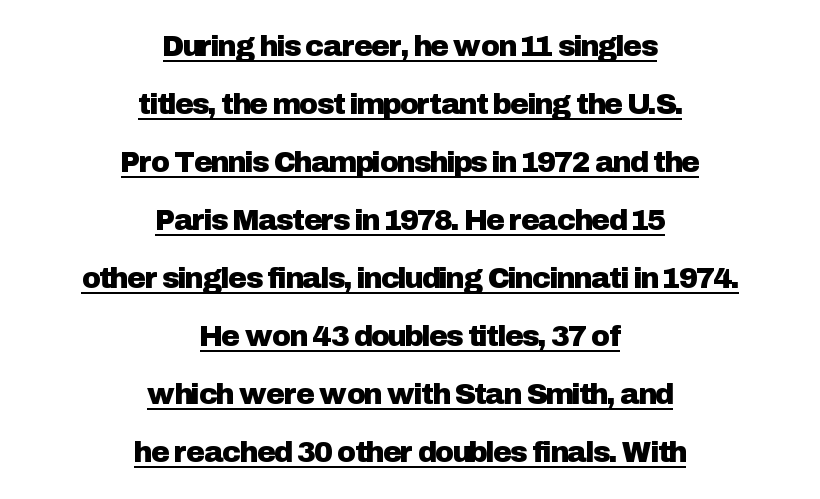
The font's upright variant was chosen for this text. Has an underline been added? It has. Nothing unusual about the tracking: characters are spaced as the font intends. Compared with typical paragraphs, the rows here are farther apart.
